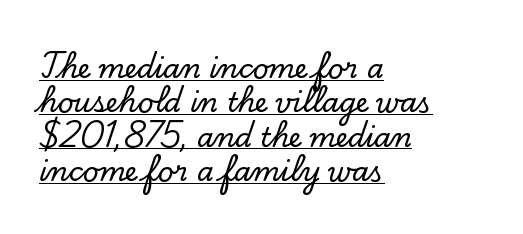
Q: Is the text italic (slanted)? A: Yes.
Q: Is the text underlined? A: Yes.
Q: How is the paragraph aligned? A: Left-aligned.
Q: Is the spacing between letters normal or unusually wide? A: Normal.
Q: Is the spacing between lines tight, normal or loose? A: Normal.
